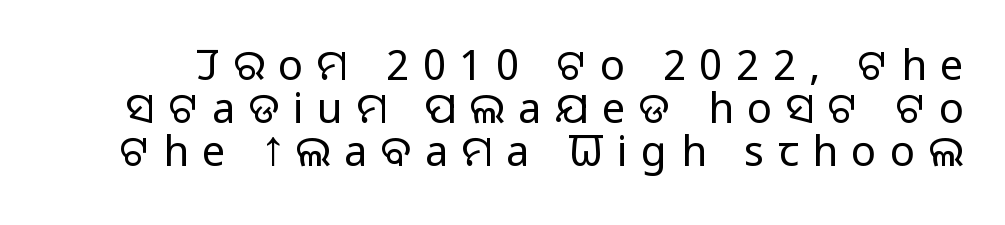
Anything drawn beneath the words? Only blank space. Is the type heavy? It reads as light-to-regular instead. Tracking here is generous; glyphs stand well apart from one another. The vertical gap from one line to the next is small.
